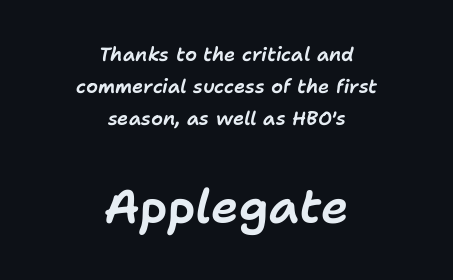
The image shows 47 px text type, italic (leaning right); set centered, normal line spacing (1.69x), normal letter spacing, not underlined; the second (bottom) block is 2.47x larger; low stroke contrast and a medium x-height.
